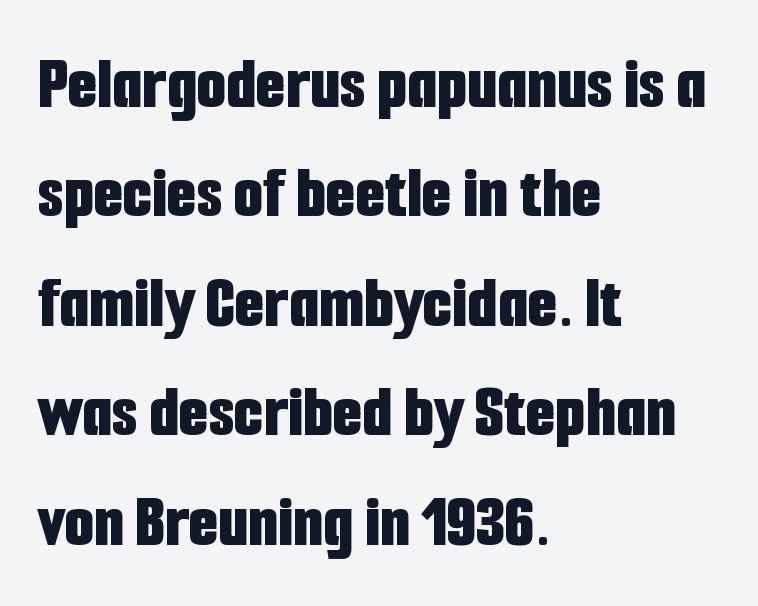
The image shows 76 px bold, condensed sans-serif type, upright; set left-aligned, normal line spacing (1.44x), normal letter spacing, not underlined; low stroke contrast and a medium x-height.
